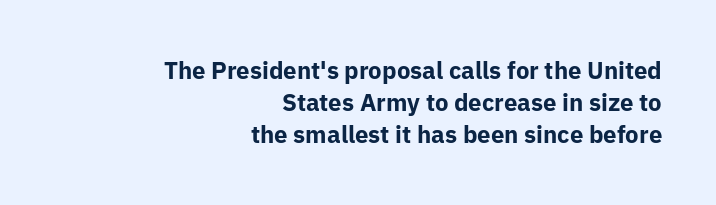
How are the letters spaced? Ordinarily, with no added tracking. Interline gaps are of average width in this sample. No word sits above an underline. Nope, not italic — everything's standing straight.
